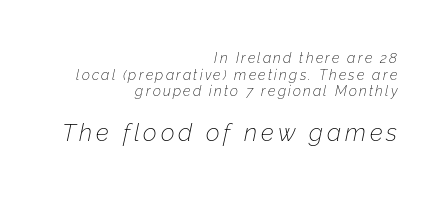
{"italic": "yes", "lean": "right", "slant_degrees": 12, "bold": "no", "underline": "no", "align": "right", "line_spacing_ratio": 1.19, "larger_block": "second", "size_ratio": 1.71, "glyph_px": 24}
